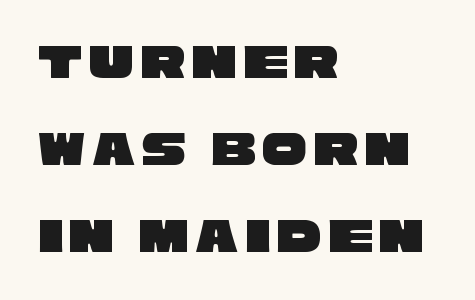
The text block is weighted toward the left margin, trailing off unevenly rightward. Descenders hang freely into open space. Here the designer chose a conventional face with non-uniform glyph widths. To sum up the face: it is a sans, with no serifs.
